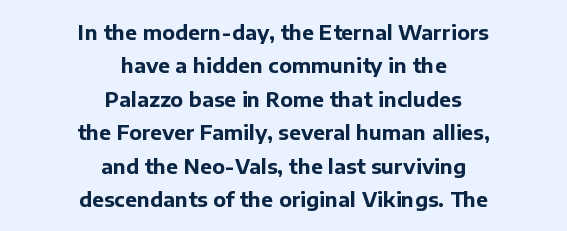
Q: Is the text bold? A: Yes.
Q: Is the text italic (slanted)? A: No, it is upright.
Q: Is the text underlined? A: No.
Q: How is the paragraph aligned? A: Centered.
Q: Is the spacing between letters normal or unusually wide? A: Normal.
Q: Is the spacing between lines tight, normal or loose? A: Normal.
